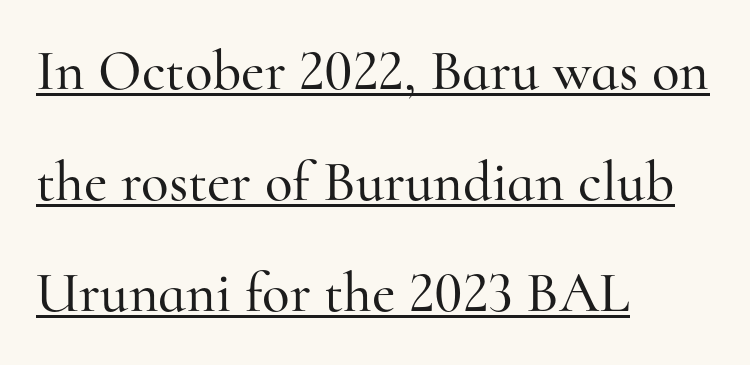
The image shows 57 px serif type, upright; set left-aligned, loose line spacing (1.95x), normal letter spacing, underlined; high stroke contrast and a small x-height.
